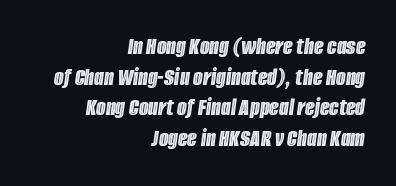
Rendered with sloped, italic letterforms. This rendering uses right alignment, leaving the left contour irregular. Descenders hang freely into open space. The type is set solid horizontally, with unmodified tracking.
